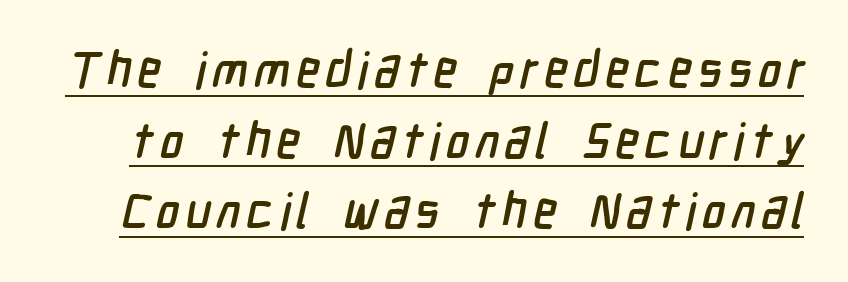
{"serif": "no", "width": "condensed", "stroke_contrast": "low", "x_height": "medium", "monospaced": "no", "underline": "yes", "line_spacing": "normal", "line_spacing_ratio": 1.44, "glyph_px": 49}
